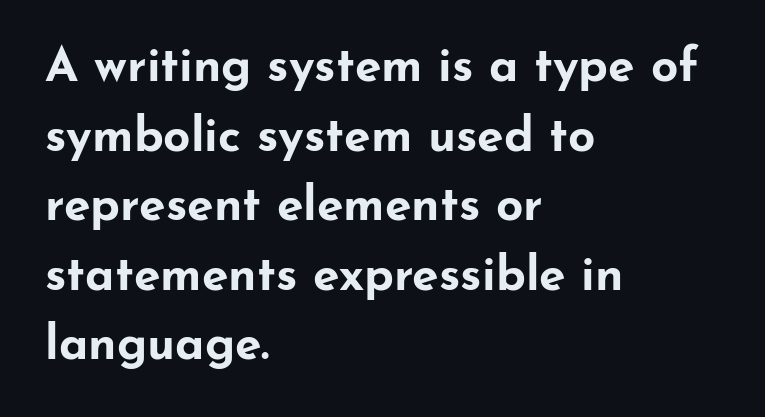
This is heavy type, rendered in bold. Each letter keeps its own natural width here, so spacing adapts to shape. In CSS terms this would be text-align: left. It's the straight-up-and-down kind of type. Nope, no serifs anywhere on these letters.
